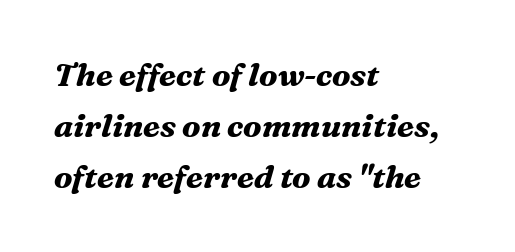
{"serif": "yes", "italic": "yes", "lean": "right", "slant_degrees": 16, "bold": "yes", "weight": "bold", "width": "normal", "stroke_contrast": "medium", "x_height": "medium", "monospaced": "no", "underline": "no", "align": "left", "line_spacing": "normal", "line_spacing_ratio": 1.6, "letter_spacing": "normal", "letter_spacing_em": 0.0, "glyph_px": 32}
